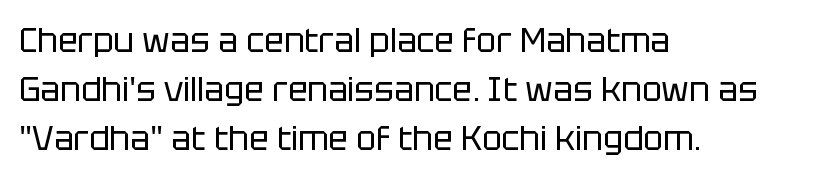
The image shows 33 px regular-weight sans-serif type, upright; set left-aligned, normal line spacing (1.48x), normal letter spacing, not underlined; low stroke contrast and a large x-height.
